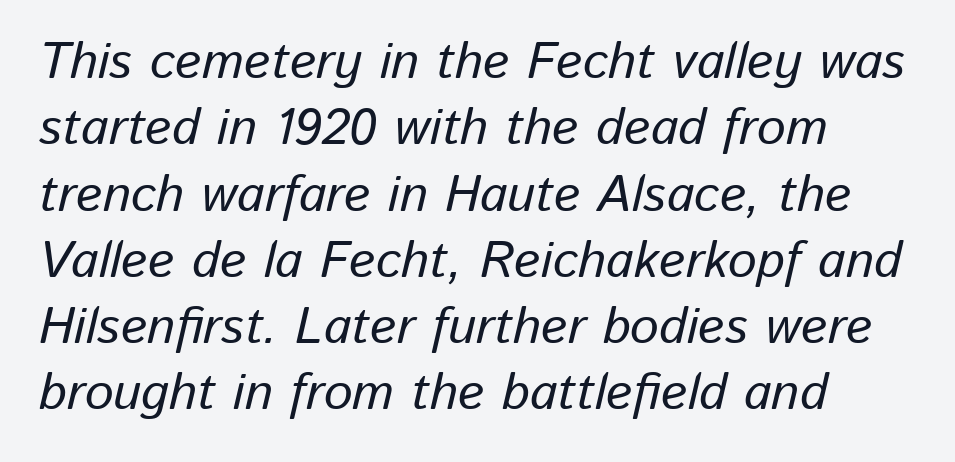
{"italic": "yes", "lean": "right", "slant_degrees": 13, "width": "normal", "stroke_contrast": "low", "x_height": "medium", "monospaced": "no", "underline": "no", "align": "left", "line_spacing": "normal", "line_spacing_ratio": 1.3, "letter_spacing": "normal", "letter_spacing_em": 0.0, "glyph_px": 51}
